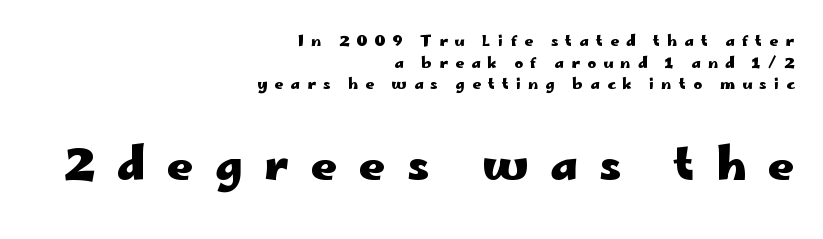
The image shows 45 px heavy, wide sans-serif type, upright; set right-aligned, normal line spacing (1.45x), unusually wide letter spacing (+0.48 em), not underlined; the second (bottom) block is 3.0x larger; low stroke contrast and a small x-height.
